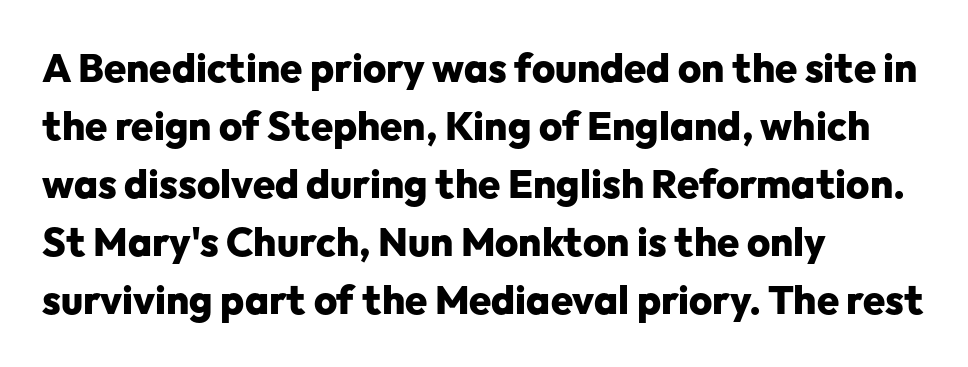
{"serif": "no", "italic": "no", "bold": "yes", "weight": "heavy", "width": "normal", "stroke_contrast": "low", "x_height": "medium", "monospaced": "no", "underline": "no", "align": "left", "line_spacing": "normal", "line_spacing_ratio": 1.45, "letter_spacing": "normal", "letter_spacing_em": 0.0, "glyph_px": 40}
